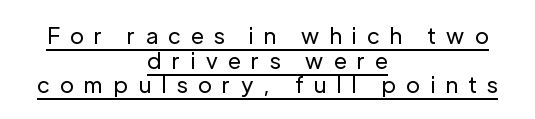
{"italic": "no", "bold": "no", "underline": "yes", "align": "center", "line_spacing": "tight", "line_spacing_ratio": 1.12, "letter_spacing": "wide", "letter_spacing_em": 0.48, "glyph_px": 22}
